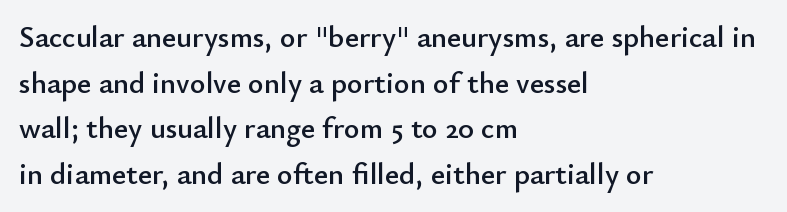
Q: Is the text italic (slanted)? A: No, it is upright.
Q: Is the typeface a serif or a sans-serif typeface? A: Sans-serif.
Q: Is the text underlined? A: No.
Q: How is the paragraph aligned? A: Left-aligned.
Q: Is the spacing between letters normal or unusually wide? A: Normal.
Q: Is the spacing between lines tight, normal or loose? A: Normal.
Q: Width (condensed, normal, or wide)? A: Normal.
Q: Stroke contrast? A: Low.
Q: x-height? A: Small.
Q: Monospaced? A: No.
